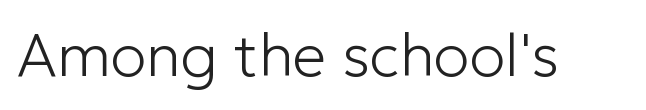
No extra ink here — the face is not bold. There is no visible air inserted between adjacent glyphs. The area under the type is left untouched. No feet cap the strokes, marking this as sans-serif type.
